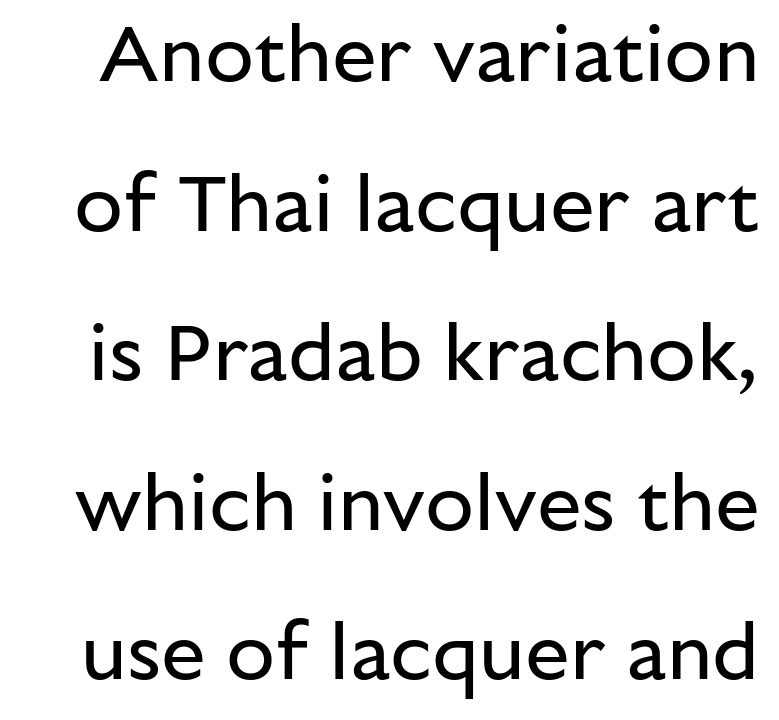
The image shows 80 px regular-weight sans-serif type, upright; set line spacing 1.87x, normal letter spacing, not underlined; low stroke contrast and a medium x-height.
